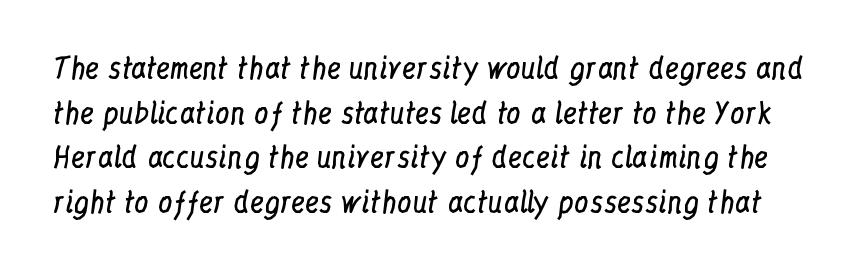
Q: Is the text bold? A: No.
Q: Is the text italic (slanted)? A: Yes.
Q: Is the typeface a serif or a sans-serif typeface? A: Serif.
Q: Is the text underlined? A: No.
Q: Is the spacing between letters normal or unusually wide? A: Normal.
Q: Is the spacing between lines tight, normal or loose? A: Normal.
Q: Width (condensed, normal, or wide)? A: Condensed.
Q: Stroke contrast? A: Low.
Q: x-height? A: Medium.
Q: Monospaced? A: No.
